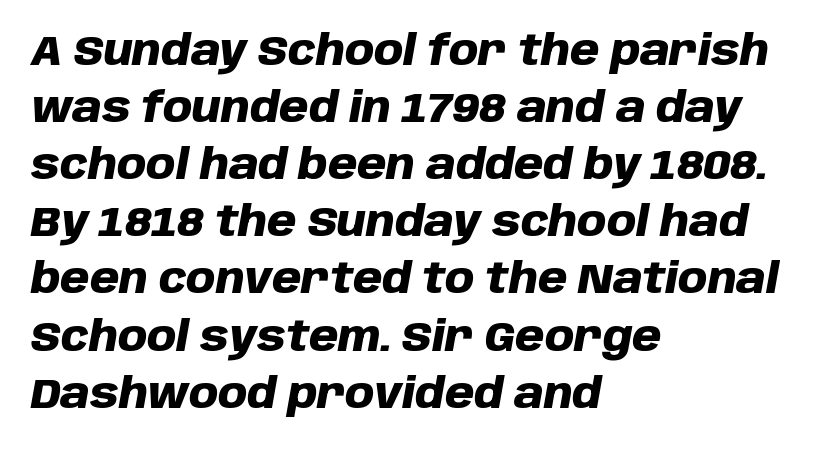
Q: Is the text bold? A: Yes.
Q: Is the text italic (slanted)? A: Yes, it leans right by about 10 degrees.
Q: Is the text underlined? A: No.
Q: How is the paragraph aligned? A: Left-aligned.
Q: Is the spacing between letters normal or unusually wide? A: Normal.
Q: Is the spacing between lines tight, normal or loose? A: Normal.
Q: Width (condensed, normal, or wide)? A: Normal.
Q: Stroke contrast? A: Low.
Q: x-height? A: Large.
Q: Monospaced? A: No.
